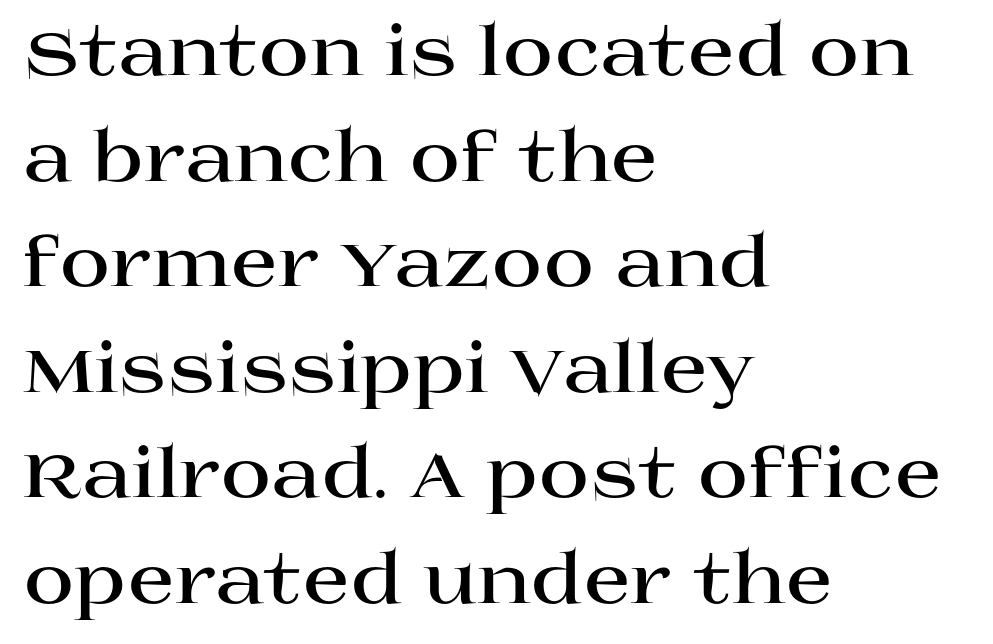
Yep, those are serifs on the letters. You'd pick this weight for a headline — it's a proper bold. Does extra space separate the letters? No, they use regular spacing. Baseline-to-baseline distance is the conventional proportion of letter height. Here the designer chose a conventional face with non-uniform glyph widths. Unlike italic type, these characters show no tilt at all.
